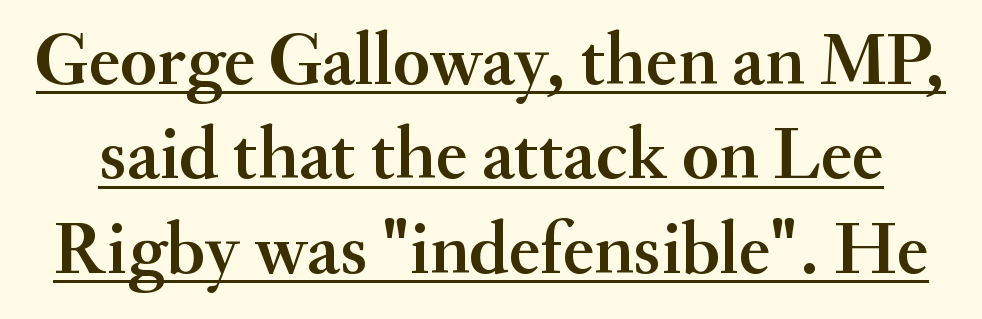
This sample has the flowing, uneven cadence of proportional lettering. Do the letters lean? They stand straight. Normally led — the rows are evenly, conventionally spaced. The sample's only ornament is a line tracing under the words. The text was rendered using a seriffed face with decorative stroke endings. The tracking reads as untouched default to a designer's eye.
